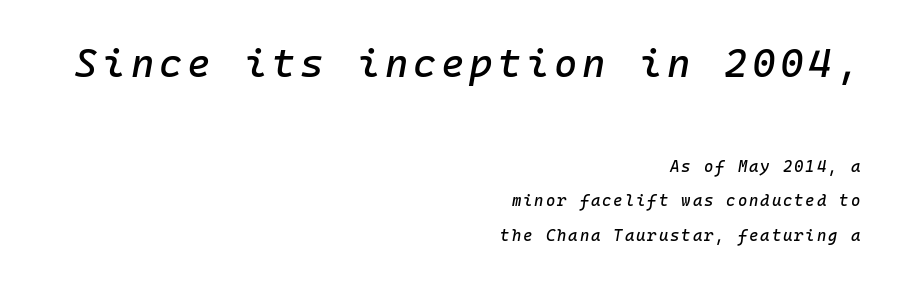
{"italic": "yes", "lean": "right", "slant_degrees": 10, "width": "normal", "stroke_contrast": "low", "x_height": "medium", "monospaced": "yes", "underline": "no", "align": "right", "line_spacing": "loose", "line_spacing_ratio": 2.15, "larger_block": "first", "size_ratio": 2.5, "glyph_px": 40}
